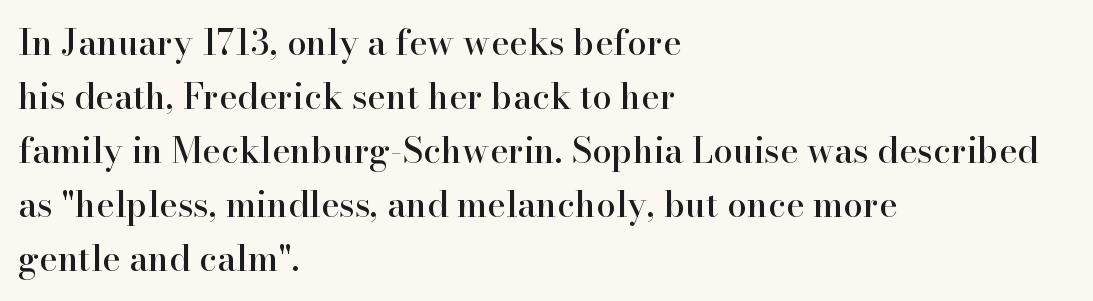
Letterform terminals end in serifs throughout the passage. There is no visible air inserted between adjacent glyphs. The compositor pushed each line to the left boundary. Successive baselines arrive at the customary interval. These lines were composed using upright roman letters.
